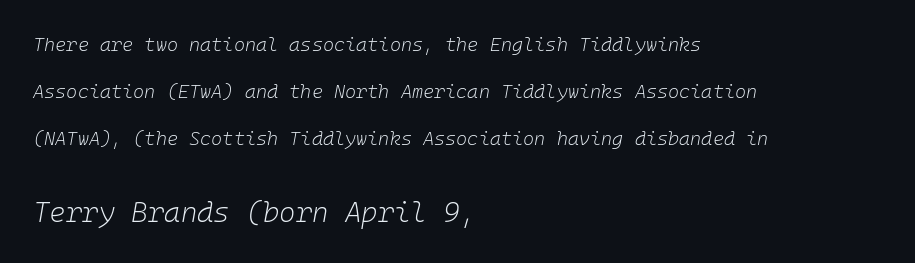
{"italic": "yes", "lean": "right", "slant_degrees": 10, "bold": "no", "weight": "light", "width": "normal", "stroke_contrast": "low", "x_height": "medium", "monospaced": "yes", "underline": "no", "align": "left", "line_spacing": "loose", "line_spacing_ratio": 2.47, "letter_spacing": "normal", "letter_spacing_em": 0.0, "larger_block": "second", "size_ratio": 1.47, "glyph_px": 28}
